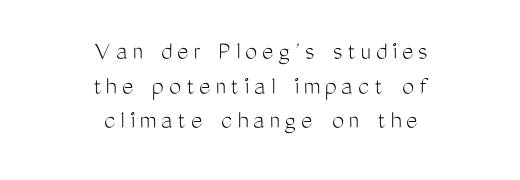
Is there much room between lines? A standard amount, neither cramped nor airy. Has an underline been added? It has not. Stroke thickness stays within the range of a standard reading face or lighter. One-word summary of the alignment: center.
